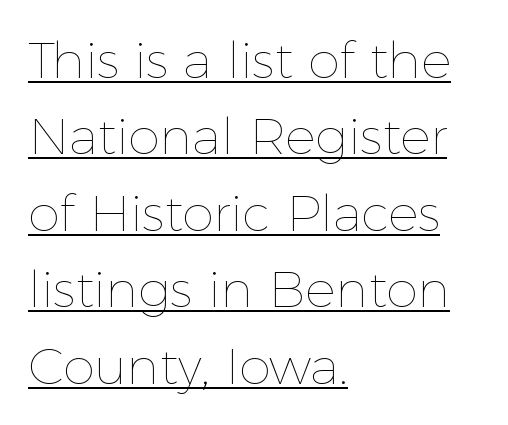
The tracking reads as untouched default to a designer's eye. A baseline rule has been typeset under these characters. Counters stay open thanks to moderate or lighter strokes. Caption: multi-line text, flush left, ragged right. Is this a fixed-width face? No — the glyphs have proportional, varying widths.
